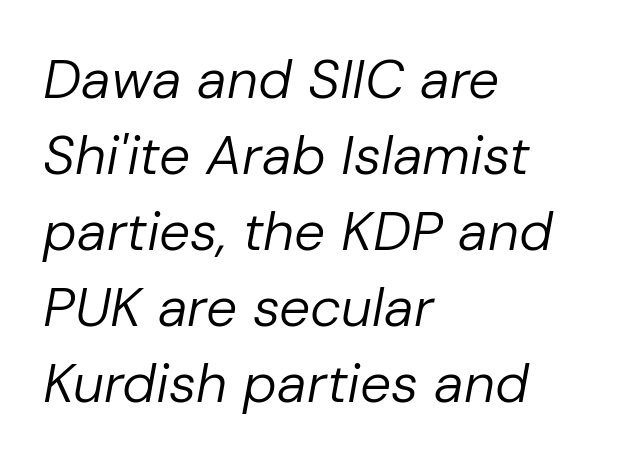
Does extra space separate the letters? No, they use regular spacing. The paragraph has a hard left edge and a soft right edge. Evenly set lines give the paragraph a standard silhouette. Heft: none added — not bold. The rendering uses natural spacing where letterforms have individual widths.
